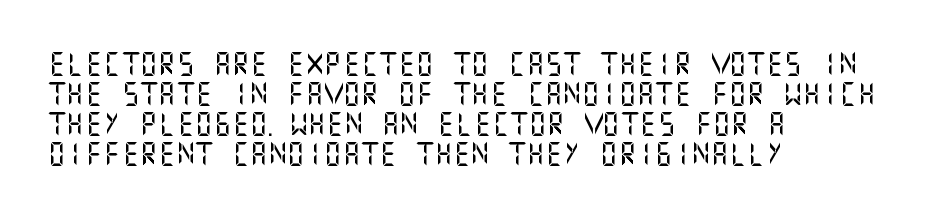
The rendering keeps characters at their native spacing. The string is rendered with underlining switched off. It's the straight-up-and-down kind of type. The paragraph has a hard left edge and a soft right edge. One glance says typical: line gaps are just what's usual.
